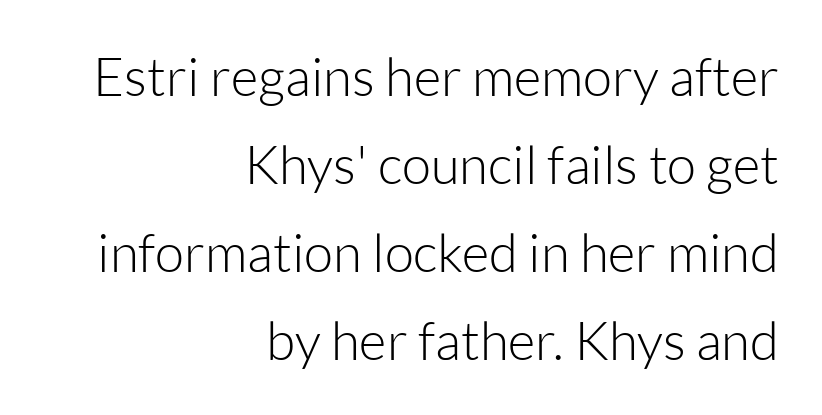
Q: Is the text bold? A: No.
Q: Is the text italic (slanted)? A: No, it is upright.
Q: Is the typeface a serif or a sans-serif typeface? A: Sans-serif.
Q: Is the text underlined? A: No.
Q: How is the paragraph aligned? A: Right-aligned.
Q: Is the spacing between letters normal or unusually wide? A: Normal.
Q: Is the spacing between lines tight, normal or loose? A: Normal.
Q: Width (condensed, normal, or wide)? A: Normal.
Q: Stroke contrast? A: Low.
Q: x-height? A: Medium.
Q: Monospaced? A: No.
